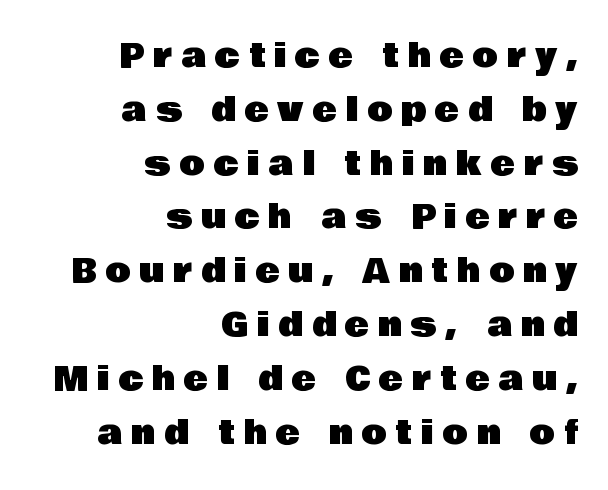
{"serif": "no", "italic": "no", "width": "normal", "stroke_contrast": "low", "x_height": "large", "monospaced": "no", "underline": "no", "align": "right", "line_spacing": "normal", "line_spacing_ratio": 1.63, "letter_spacing": "wide", "letter_spacing_em": 0.27, "glyph_px": 33}
